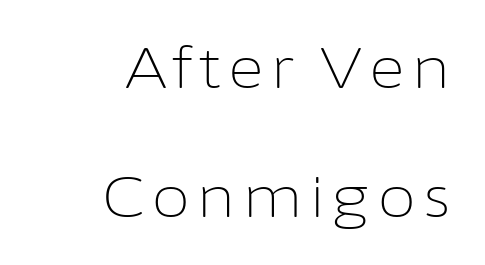
The image shows 57 px light sans-serif type, upright; set right-aligned, loose line spacing (2.27x), not underlined; low stroke contrast and a medium x-height.
